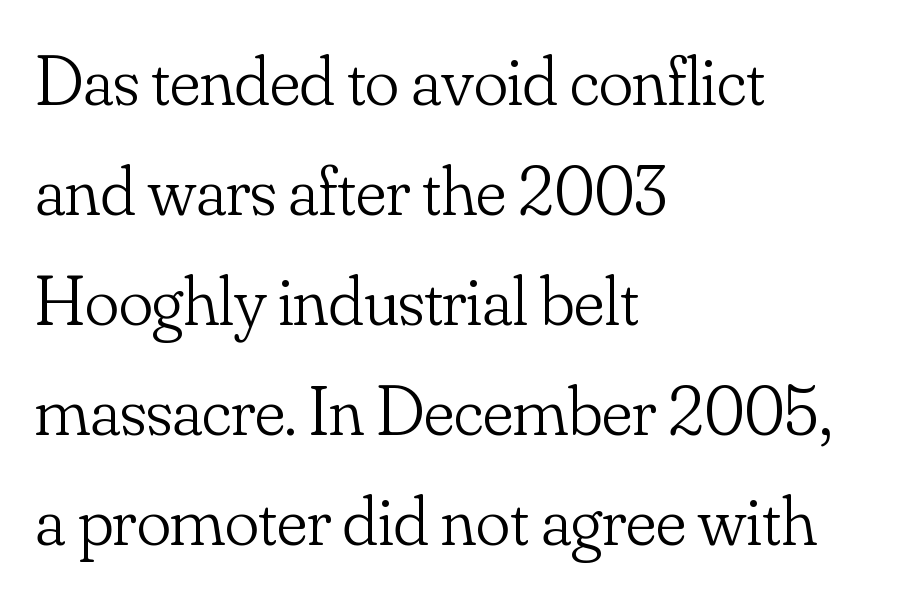
These lines are rendered in a variable-pitch font. Posture: vertical. Notice how the passage keeps a crisp vertical edge on the left only. The face used here is seriffed, in the tradition of book romans. Regarding leading, the lines here are spaced in the standard way. Descenders hang freely into open space.
